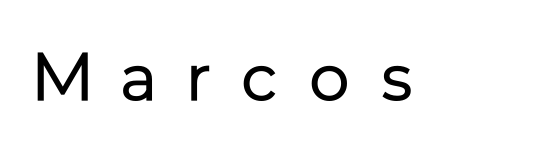
{"serif": "no", "italic": "no", "bold": "no", "weight": "regular", "width": "normal", "stroke_contrast": "low", "x_height": "medium", "monospaced": "no", "underline": "no", "letter_spacing": "wide", "letter_spacing_em": 0.46, "glyph_px": 67}
